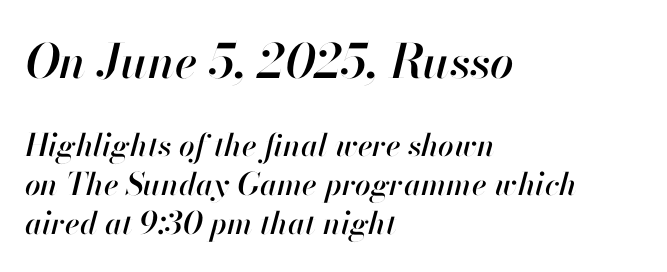
The vertical gap from one line to the next is medium. Here the glyphs are tracked normally, forming tight word shapes. Notice how the stems are inclined rather than vertical — that's the hallmark of italics. This rendering uses left alignment, leaving the right contour irregular. Only glyphs here, with clear space below each row. Of the two passages, the one on top uses the larger point size.
